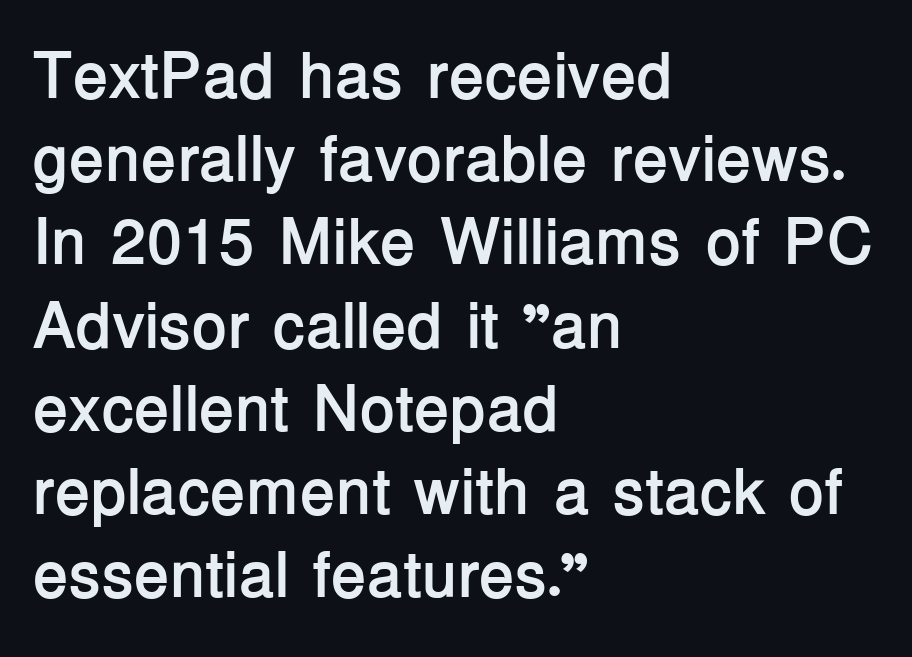
Q: Is the text bold? A: Yes.
Q: Is the text italic (slanted)? A: No, it is upright.
Q: Is the typeface a serif or a sans-serif typeface? A: Sans-serif.
Q: Is the text underlined? A: No.
Q: How is the paragraph aligned? A: Left-aligned.
Q: Is the spacing between letters normal or unusually wide? A: Normal.
Q: Is the spacing between lines tight, normal or loose? A: Normal.
Q: Width (condensed, normal, or wide)? A: Normal.
Q: Stroke contrast? A: Low.
Q: x-height? A: Medium.
Q: Monospaced? A: No.
